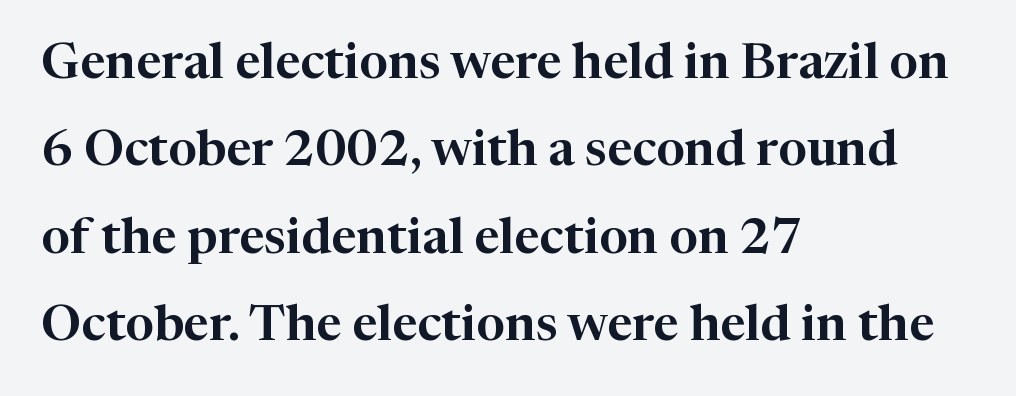
The image shows 50 px serif type, upright; set left-aligned, line spacing 1.75x, normal letter spacing, not underlined; high stroke contrast and a medium x-height.
